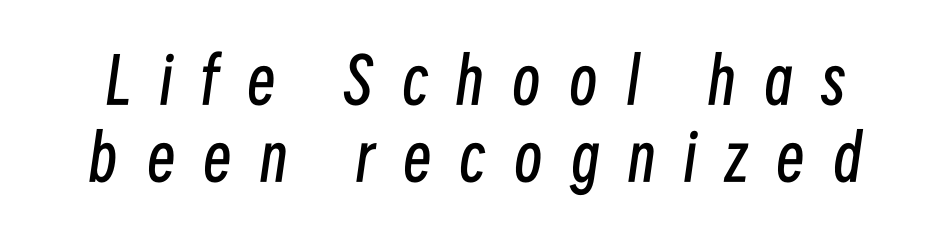
The letters advance in unequal steps, a hallmark of proportional type. Loose tracking; the words dissolve into strings of separated letters. Stems here are at most as thick as an everyday book face. Quick note: underline off.
